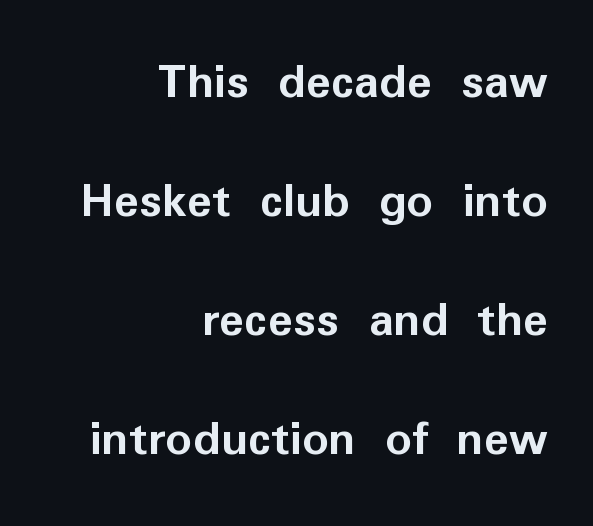
The image shows 52 px semibold sans-serif type, upright; set right-aligned, loose line spacing (2.29x), normal letter spacing, not underlined; low stroke contrast and a medium x-height.
